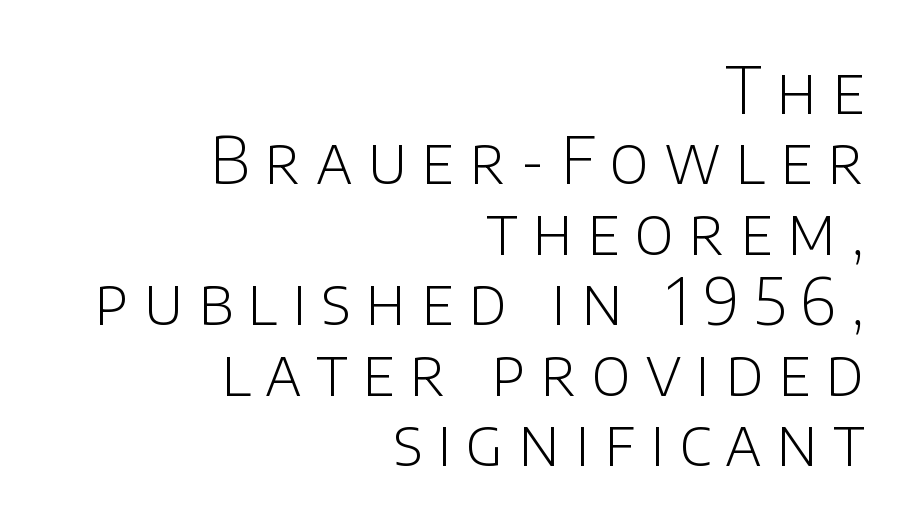
The image shows 64 px light sans-serif type, upright; set right-aligned, tight line spacing (1.1x), unusually wide letter spacing (+0.23 em), not underlined; low stroke contrast and a large x-height.
